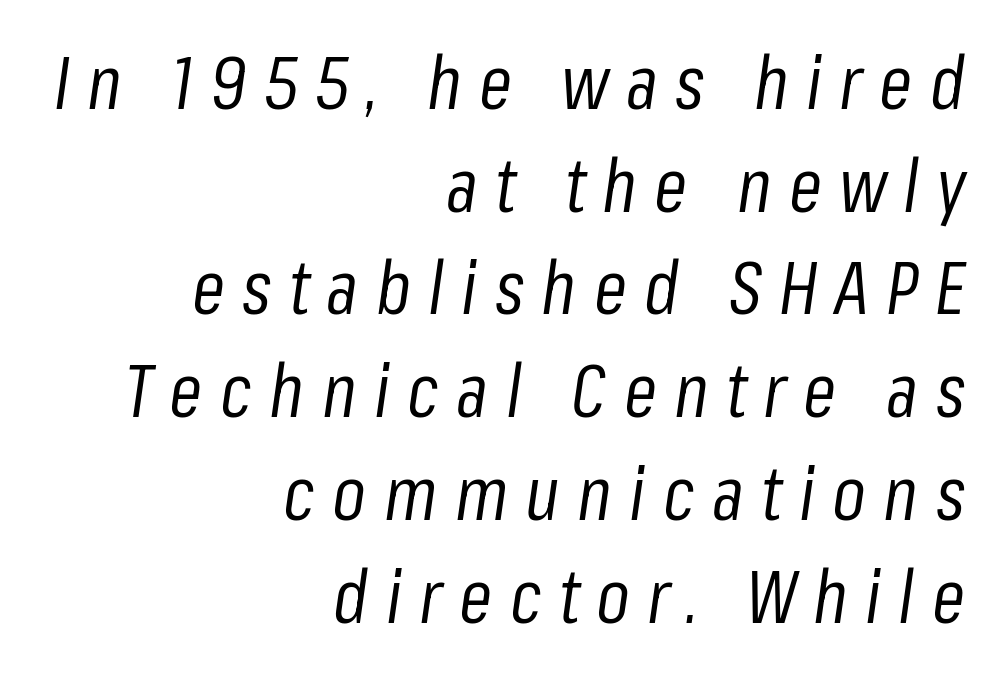
Caption: face not bold, strokes unweighted. The paragraph shown leans on its right margin. Here the designer chose a conventional face with non-uniform glyph widths. The line texture is sparse and dotted thanks to wide tracking. Slanted lettering throughout. Summary of vertical rhythm: regular, with standard interline spacing.
